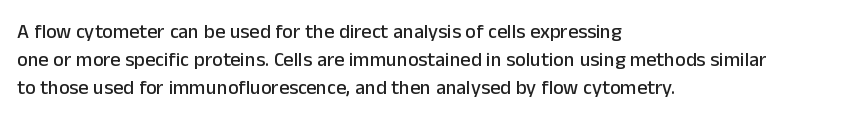
Ordinary non-slanted type is in use. If you drew a ruler down the left edge, every line would touch it. Underlining? Definitely not there. Rows of type keep a routine distance in the vertical direction. Observe the ordinary spacing: letters are neighbours, not strangers.
